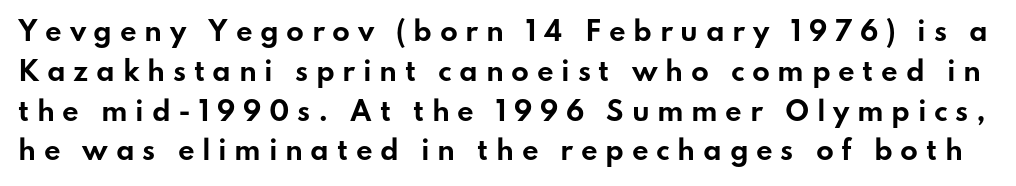
Words float on clear page, feet unadorned. The line-height multiplier appears to be the usual default. Pretty heavy lettering here — definitely bold. These lines were composed using upright roman letters. Inter-character spacing is expanded well beyond the font's built-in metrics.
